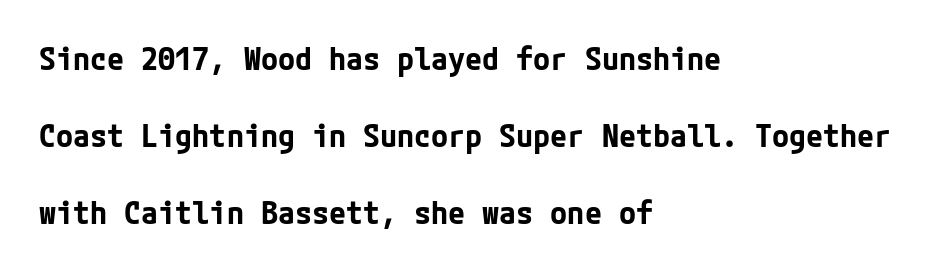
The image shows 31 px bold sans-serif type, upright; set left-aligned, loose line spacing (2.49x), normal letter spacing, not underlined; low stroke contrast and a medium x-height.
